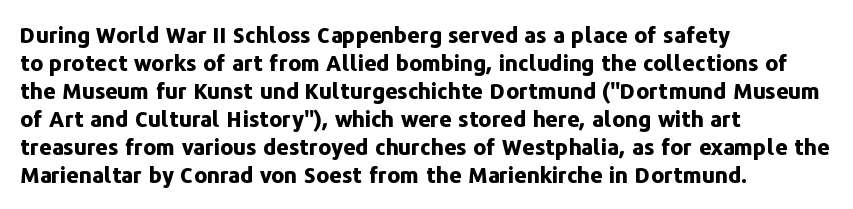
The image shows 22 px bold type, upright; set left-aligned, normal line spacing (1.27x), normal letter spacing, not underlined.
